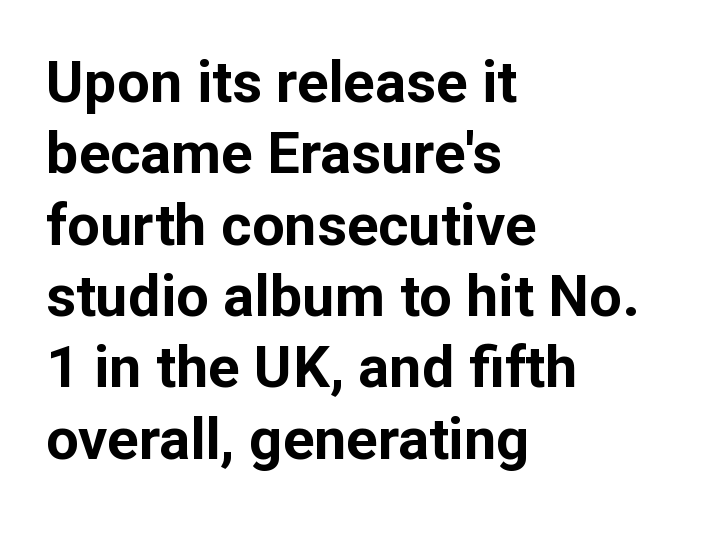
Q: Is the text bold? A: Yes.
Q: Is the text italic (slanted)? A: No, it is upright.
Q: Is the typeface a serif or a sans-serif typeface? A: Sans-serif.
Q: Is the text underlined? A: No.
Q: How is the paragraph aligned? A: Left-aligned.
Q: Is the spacing between letters normal or unusually wide? A: Normal.
Q: Width (condensed, normal, or wide)? A: Normal.
Q: Stroke contrast? A: Low.
Q: x-height? A: Medium.
Q: Monospaced? A: No.
